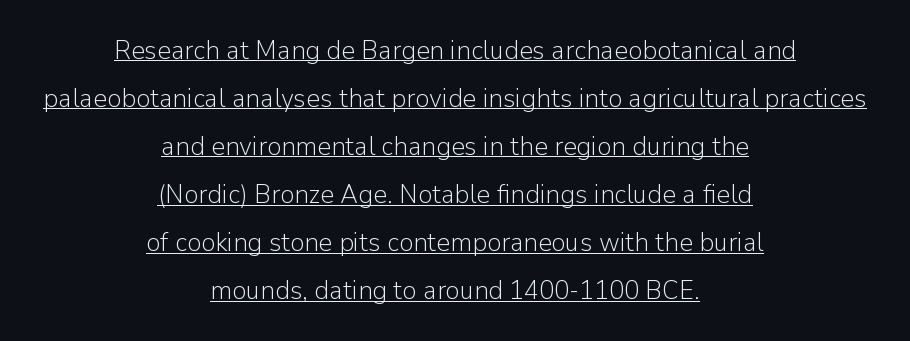
The line texture is even and compact thanks to regular tracking. Looks like someone drew a line under every word here. Weight class: somewhere from thin through regular. The compositor balanced each line on the midline. The specimen reads as upright at a glance.
